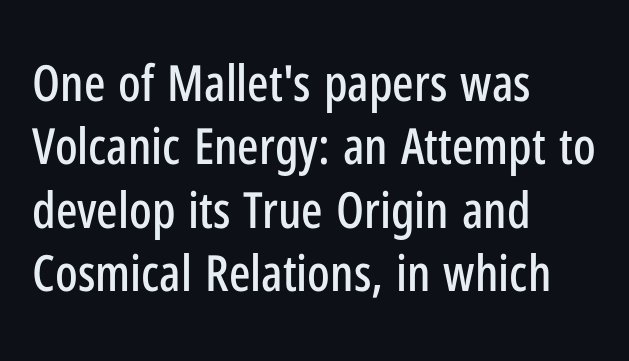
Vertically, the passage feels balanced, rows spaced as you'd expect. Check under the words: just untouched page. Which margin do the lines hug? The left one — the right edge is uneven. The specimen reads as upright at a glance.
